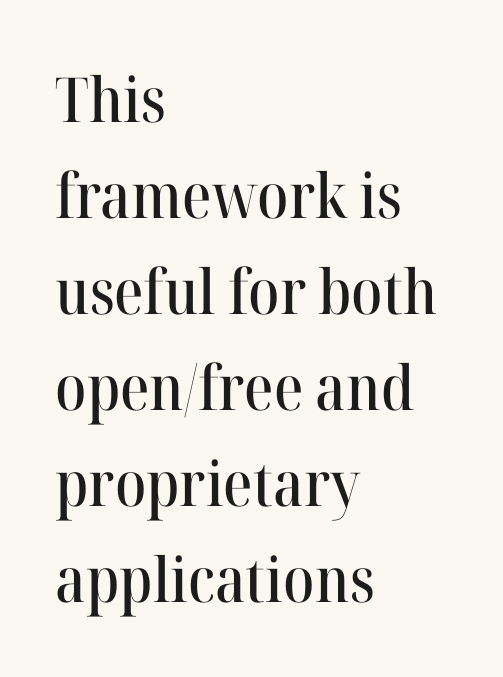
The image shows 62 px serif type, upright; set left-aligned, normal line spacing (1.55x), normal letter spacing, not underlined; high stroke contrast and a medium x-height.
